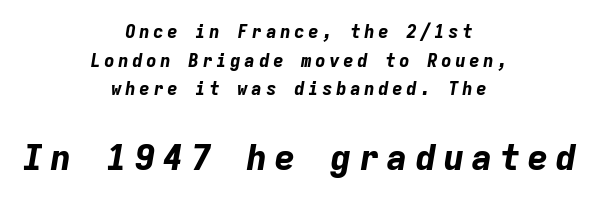
Q: Is the text bold? A: Yes.
Q: Is the text italic (slanted)? A: Yes, it leans right by about 9 degrees.
Q: Is the text underlined? A: No.
Q: How is the paragraph aligned? A: Centered.
Q: Is the spacing between lines tight, normal or loose? A: Normal.
Q: Which block of text is set in a larger size, the first (top) or the second (bottom)? A: The second (bottom) one.
Q: Width (condensed, normal, or wide)? A: Normal.
Q: Stroke contrast? A: Low.
Q: x-height? A: Medium.
Q: Monospaced? A: Yes.
